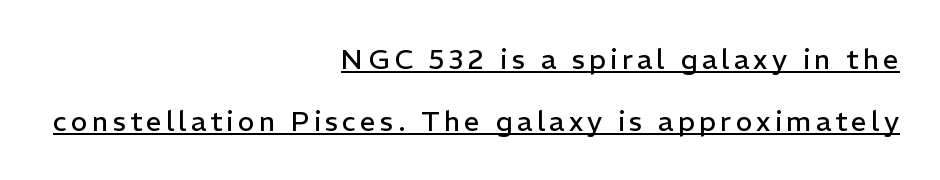
Q: Is the text bold? A: No.
Q: Is the text italic (slanted)? A: No, it is upright.
Q: Is the typeface a serif or a sans-serif typeface? A: Sans-serif.
Q: Is the text underlined? A: Yes.
Q: How is the paragraph aligned? A: Right-aligned.
Q: Is the spacing between lines tight, normal or loose? A: Loose.
Q: Width (condensed, normal, or wide)? A: Normal.
Q: Stroke contrast? A: Low.
Q: x-height? A: Medium.
Q: Monospaced? A: No.
